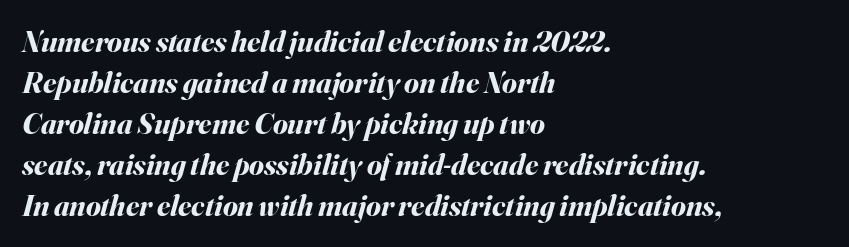
{"italic": "yes", "lean": "right", "slant_degrees": 16, "bold": "yes", "weight": "bold", "width": "normal", "stroke_contrast": "medium", "x_height": "small", "monospaced": "no", "underline": "no", "align": "left", "line_spacing": "normal", "line_spacing_ratio": 1.37, "letter_spacing": "normal", "letter_spacing_em": 0.0, "glyph_px": 30}
